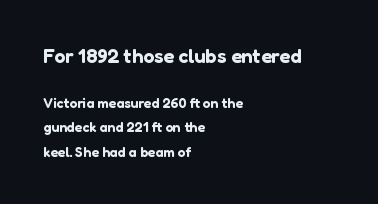
The image shows 20 px text type, upright; set left-aligned, line spacing 1.74x, normal letter spacing, not underlined; the first (top) block is 1.43x larger.
